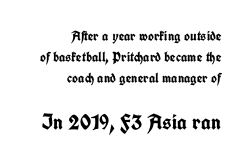
{"italic": "no", "bold": "yes", "underline": "no", "align": "right", "line_spacing": "normal", "line_spacing_ratio": 1.5, "letter_spacing": "normal", "letter_spacing_em": 0.0, "larger_block": "second", "size_ratio": 1.57, "glyph_px": 22}
